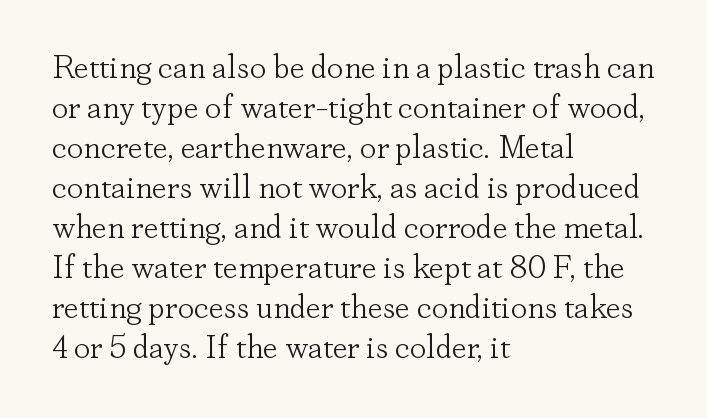
{"serif": "yes", "italic": "no", "bold": "no", "weight": "light", "width": "normal", "stroke_contrast": "low", "x_height": "small", "monospaced": "no", "underline": "no", "align": "left", "line_spacing_ratio": 1.21, "letter_spacing": "normal", "letter_spacing_em": 0.0, "glyph_px": 33}
